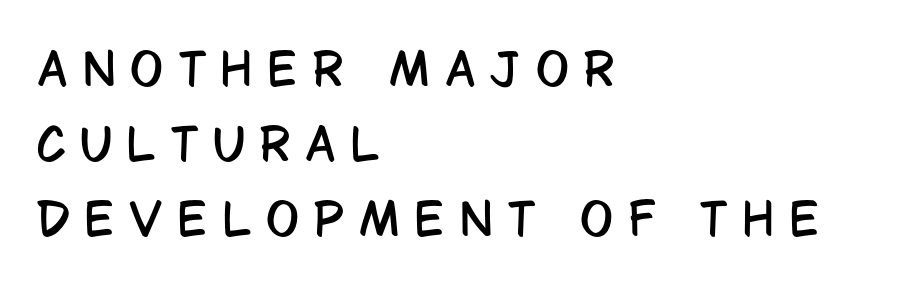
Q: Is the text italic (slanted)? A: No, it is upright.
Q: Is the typeface a serif or a sans-serif typeface? A: Sans-serif.
Q: Is the text underlined? A: No.
Q: How is the paragraph aligned? A: Left-aligned.
Q: Is the spacing between letters normal or unusually wide? A: Unusually wide.
Q: Width (condensed, normal, or wide)? A: Condensed.
Q: Stroke contrast? A: Low.
Q: x-height? A: Large.
Q: Monospaced? A: No.
